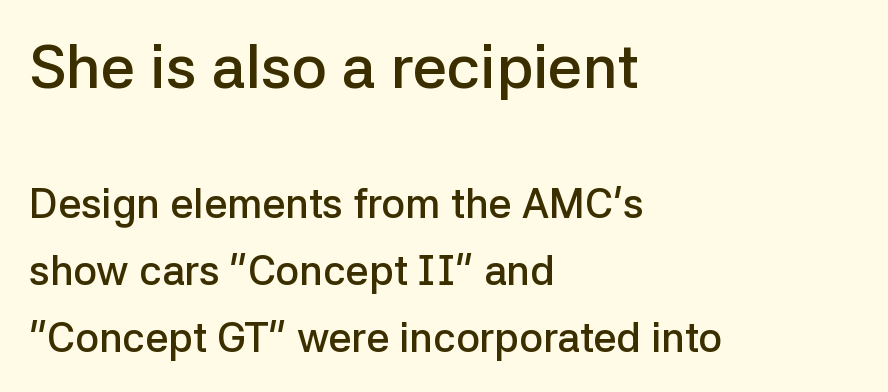
These lines are rendered in a variable-pitch font. A typesetter would call this leading conventional body-copy spacing. Line starts are locked; line ends wander. The words here are not underlined.
